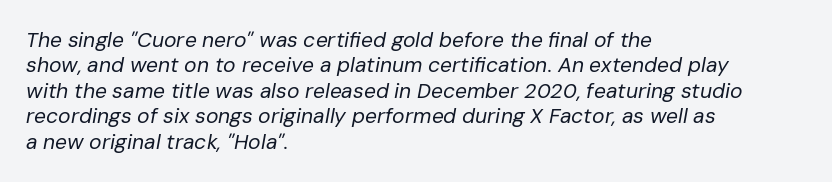
{"italic": "yes", "lean": "right", "slant_degrees": 10, "bold": "no", "underline": "no", "align": "left", "line_spacing_ratio": 1.21, "letter_spacing": "normal", "letter_spacing_em": 0.0, "glyph_px": 21}
